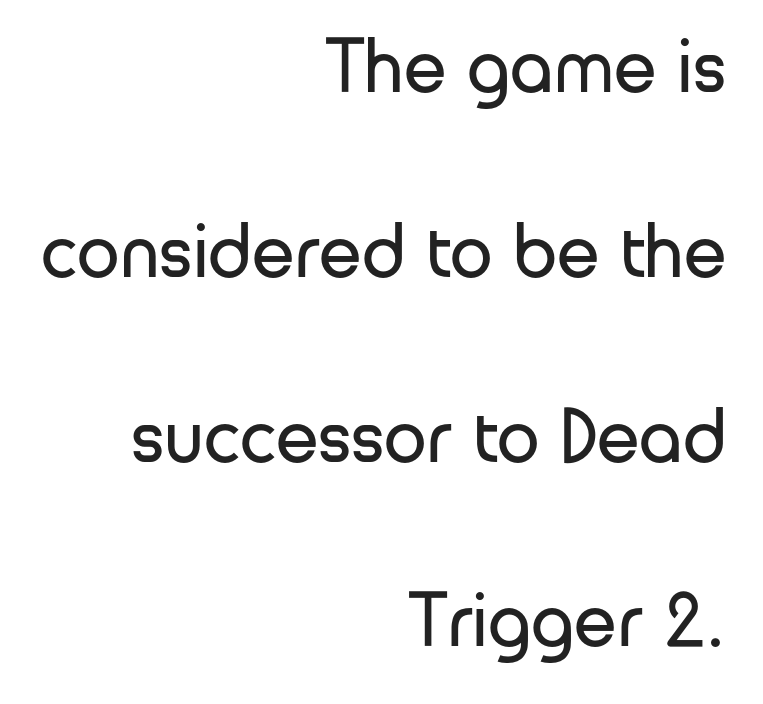
Q: Is the text bold? A: No.
Q: Is the text italic (slanted)? A: No, it is upright.
Q: Is the typeface a serif or a sans-serif typeface? A: Sans-serif.
Q: Is the text underlined? A: No.
Q: How is the paragraph aligned? A: Right-aligned.
Q: Is the spacing between letters normal or unusually wide? A: Normal.
Q: Is the spacing between lines tight, normal or loose? A: Loose.
Q: Width (condensed, normal, or wide)? A: Normal.
Q: Stroke contrast? A: Low.
Q: x-height? A: Medium.
Q: Monospaced? A: No.
